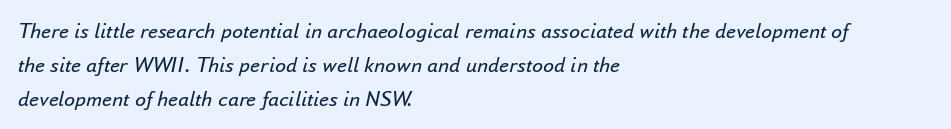
Q: Is the text bold? A: No.
Q: Is the text italic (slanted)? A: Yes, it leans right by about 16 degrees.
Q: Is the text underlined? A: No.
Q: How is the paragraph aligned? A: Left-aligned.
Q: Is the spacing between letters normal or unusually wide? A: Normal.
Q: Is the spacing between lines tight, normal or loose? A: Normal.
